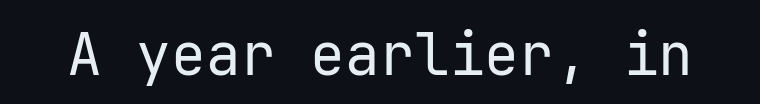
{"serif": "no", "italic": "no", "bold": "no", "weight": "regular", "width": "normal", "stroke_contrast": "low", "x_height": "medium", "monospaced": "yes", "underline": "no", "letter_spacing": "normal", "letter_spacing_em": 0.0, "glyph_px": 58}
